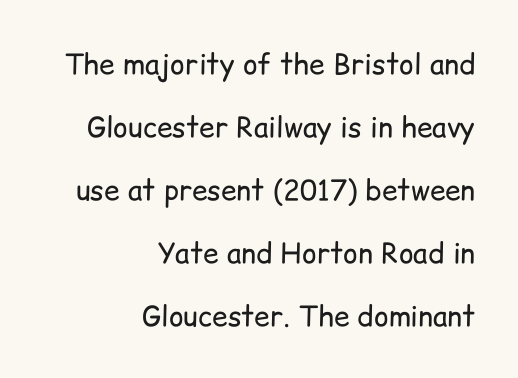
The image shows 28 px regular-weight sans-serif type, upright; set right-aligned, loose line spacing (2.25x), normal letter spacing, not underlined; low stroke contrast and a medium x-height.
